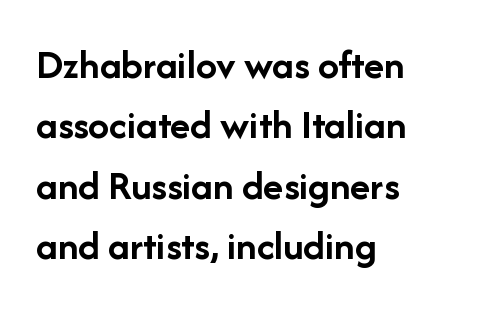
Q: Is the text bold? A: Yes.
Q: Is the text italic (slanted)? A: No, it is upright.
Q: Is the typeface a serif or a sans-serif typeface? A: Sans-serif.
Q: Is the text underlined? A: No.
Q: How is the paragraph aligned? A: Left-aligned.
Q: Is the spacing between letters normal or unusually wide? A: Normal.
Q: Is the spacing between lines tight, normal or loose? A: Normal.
Q: Width (condensed, normal, or wide)? A: Normal.
Q: Stroke contrast? A: Low.
Q: x-height? A: Medium.
Q: Monospaced? A: No.
